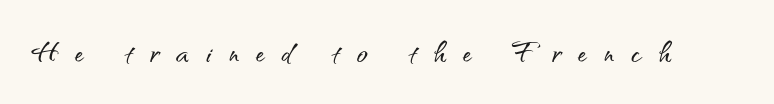
The image shows 36 px sans-serif type; set unusually wide letter spacing (+0.48 em), not underlined; medium stroke contrast and a small x-height.
